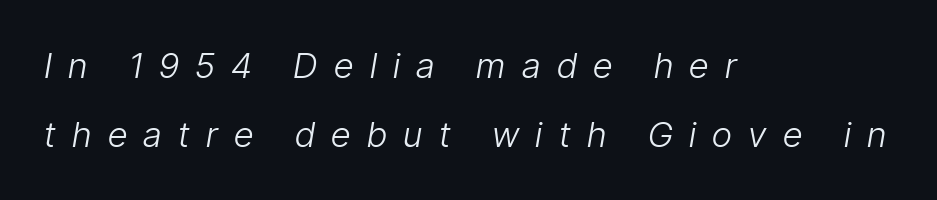
The image shows 35 px light, condensed type, italic (leaning right); set left-aligned, loose line spacing (1.97x), unusually wide letter spacing (+0.47 em), not underlined; low stroke contrast and a medium x-height.
